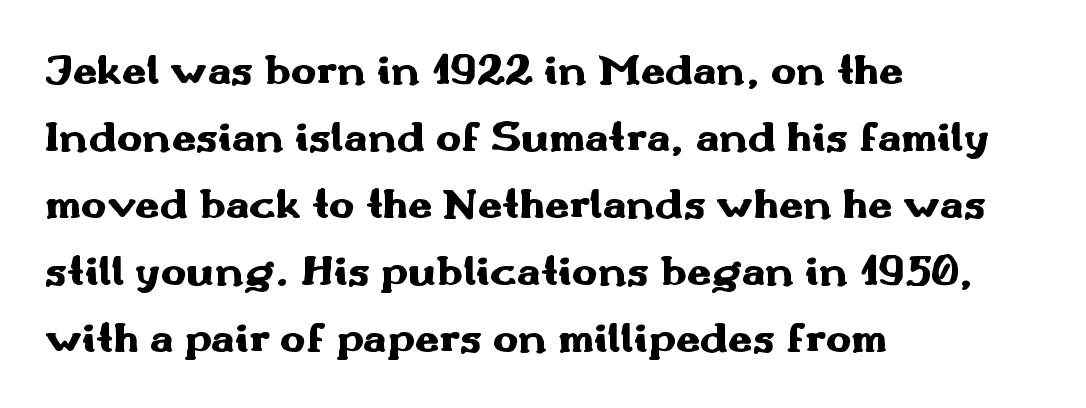
Q: Is the text bold? A: Yes.
Q: Is the text italic (slanted)? A: No, it is upright.
Q: Is the typeface a serif or a sans-serif typeface? A: Sans-serif.
Q: Is the text underlined? A: No.
Q: How is the paragraph aligned? A: Left-aligned.
Q: Is the spacing between letters normal or unusually wide? A: Normal.
Q: Is the spacing between lines tight, normal or loose? A: Normal.
Q: Width (condensed, normal, or wide)? A: Wide.
Q: Stroke contrast? A: Medium.
Q: x-height? A: Small.
Q: Monospaced? A: No.
